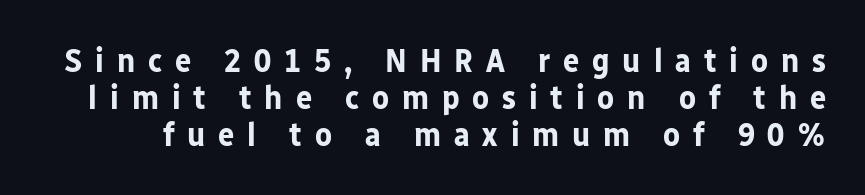
{"serif": "no", "italic": "no", "bold": "yes", "weight": "bold", "width": "normal", "stroke_contrast": "low", "x_height": "medium", "monospaced": "no", "underline": "no", "line_spacing": "tight", "line_spacing_ratio": 1.09, "letter_spacing": "wide", "letter_spacing_em": 0.38, "glyph_px": 34}
